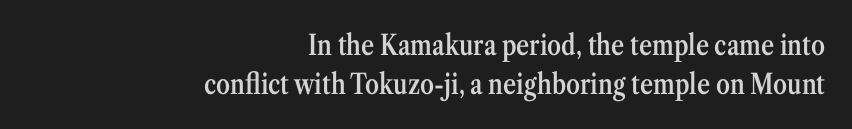
{"serif": "yes", "italic": "no", "bold": "semi", "weight": "semibold", "width": "condensed", "stroke_contrast": "medium", "x_height": "medium", "monospaced": "no", "underline": "no", "align": "right", "line_spacing": "normal", "line_spacing_ratio": 1.39, "letter_spacing": "normal", "letter_spacing_em": 0.0, "glyph_px": 28}
